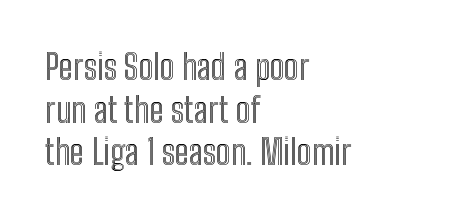
{"italic": "no", "width": "condensed", "x_height": "medium", "monospaced": "no", "underline": "no", "align": "left", "line_spacing_ratio": 1.22, "letter_spacing": "normal", "letter_spacing_em": 0.0, "glyph_px": 35}
